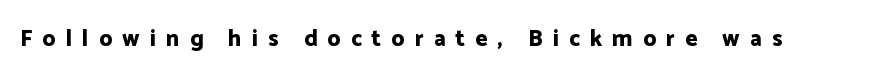
{"italic": "no", "bold": "yes", "underline": "no", "letter_spacing": "wide", "letter_spacing_em": 0.44, "glyph_px": 23}
